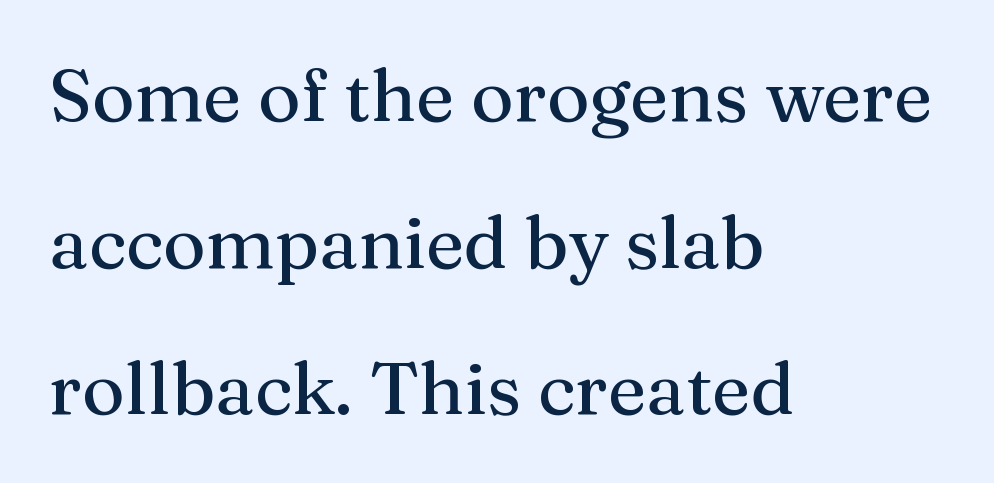
The image shows 73 px serif type, upright; set left-aligned, loose line spacing (2.01x), normal letter spacing, not underlined; medium stroke contrast and a medium x-height.
